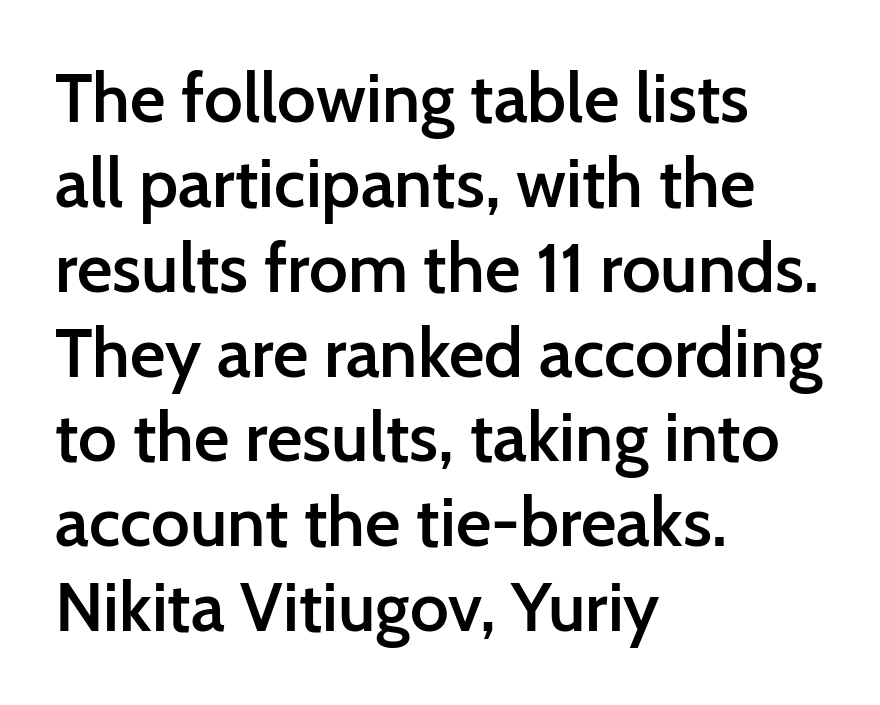
Line beginnings align vertically; line endings do not. Typesetter's note: demi weight, one step under bold. Varying glyph widths throughout — classic text-font behaviour. Type without underlining. The characters display no serif detailing; their extremities are plain.
